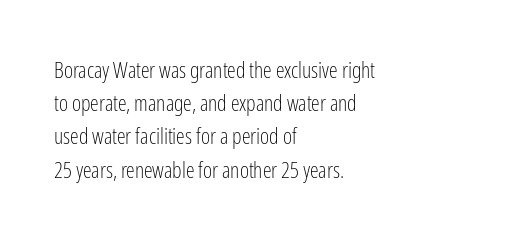
Q: Is the text bold? A: No.
Q: Is the text italic (slanted)? A: No, it is upright.
Q: Is the text underlined? A: No.
Q: How is the paragraph aligned? A: Left-aligned.
Q: Is the spacing between letters normal or unusually wide? A: Normal.
Q: Is the spacing between lines tight, normal or loose? A: Normal.
